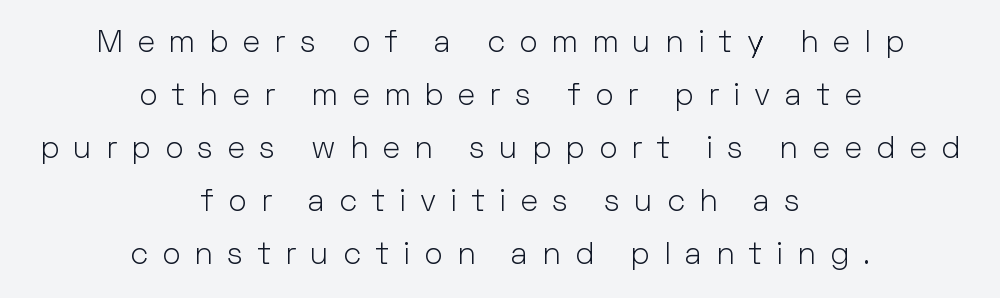
These lines have a slow, spaced-out rhythm from letter to letter. Do the characters align in a grid? No, the font is proportional. In terms of letterform style, serifs are entirely absent. The cut favours lightness, reaching ordinary text weight at its darkest.
